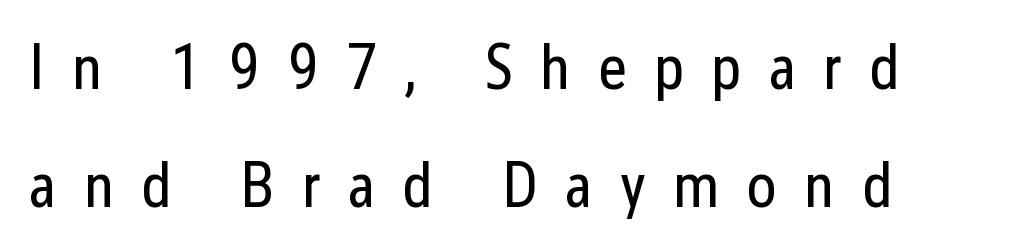
{"serif": "no", "italic": "no", "bold": "no", "weight": "regular", "width": "condensed", "stroke_contrast": "low", "x_height": "medium", "monospaced": "no", "underline": "no", "align": "left", "line_spacing_ratio": 1.84, "letter_spacing": "wide", "letter_spacing_em": 0.42, "glyph_px": 64}
